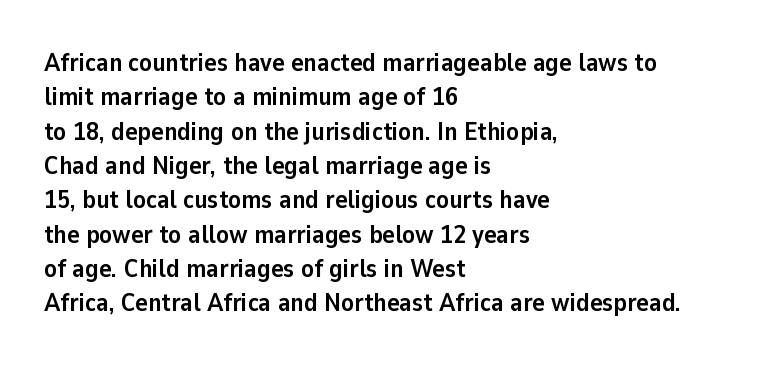
The image shows 26 px bold type, upright; set left-aligned, normal line spacing (1.32x), normal letter spacing, not underlined.
